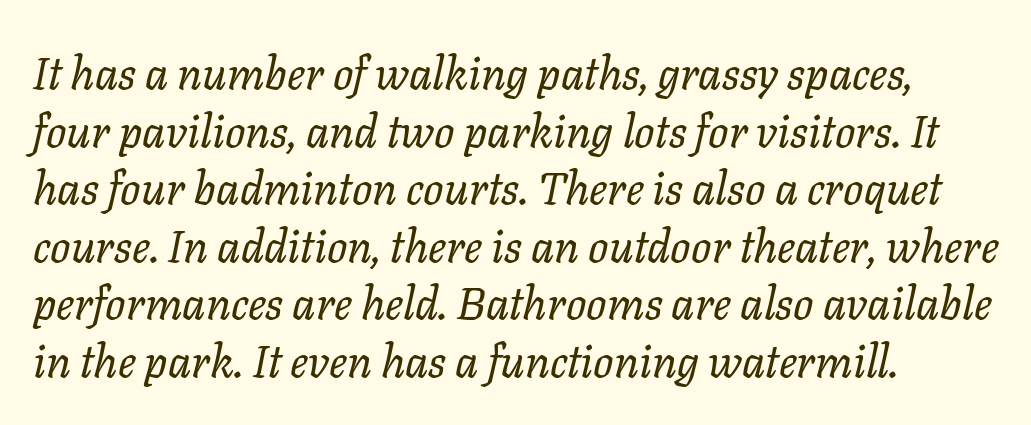
The image shows 45 px regular-weight type, italic (leaning right); set left-aligned, normal line spacing (1.28x), normal letter spacing, not underlined; low stroke contrast and a medium x-height.
